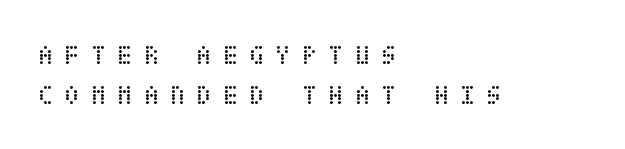
{"italic": "no", "bold": "no", "underline": "no", "align": "left", "line_spacing": "normal", "line_spacing_ratio": 1.5, "letter_spacing": "wide", "letter_spacing_em": 0.43, "glyph_px": 27}
